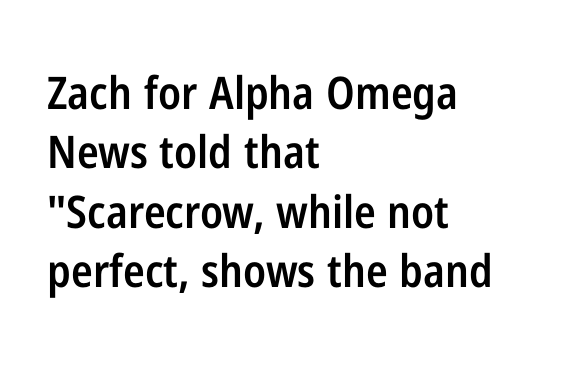
The image shows 45 px semibold, condensed sans-serif type, upright; set left-aligned, normal line spacing (1.32x), normal letter spacing, not underlined; low stroke contrast and a medium x-height.
